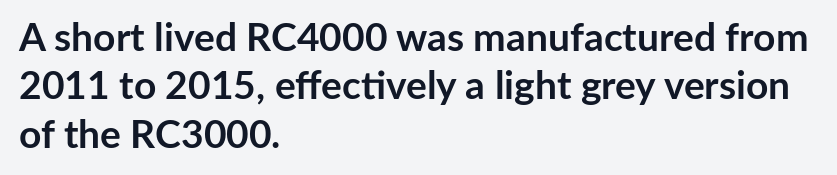
Q: Is the text bold? A: Yes.
Q: Is the text italic (slanted)? A: No, it is upright.
Q: Is the typeface a serif or a sans-serif typeface? A: Sans-serif.
Q: Is the text underlined? A: No.
Q: How is the paragraph aligned? A: Left-aligned.
Q: Is the spacing between letters normal or unusually wide? A: Normal.
Q: Width (condensed, normal, or wide)? A: Normal.
Q: Stroke contrast? A: Low.
Q: x-height? A: Medium.
Q: Monospaced? A: No.
